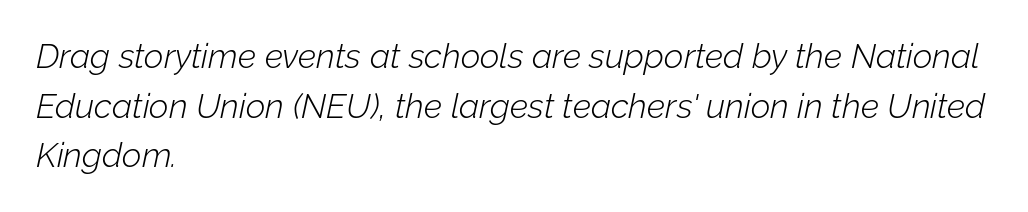
Q: Is the text bold? A: No.
Q: Is the text italic (slanted)? A: Yes, it leans right by about 12 degrees.
Q: Is the text underlined? A: No.
Q: How is the paragraph aligned? A: Left-aligned.
Q: Is the spacing between letters normal or unusually wide? A: Normal.
Q: Is the spacing between lines tight, normal or loose? A: Normal.
Q: Width (condensed, normal, or wide)? A: Normal.
Q: Stroke contrast? A: Low.
Q: x-height? A: Medium.
Q: Monospaced? A: No.
